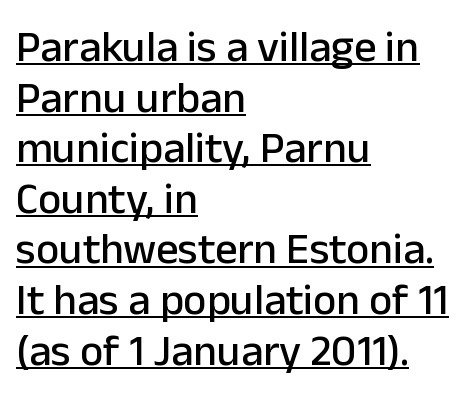
Q: Is the text italic (slanted)? A: No, it is upright.
Q: Is the typeface a serif or a sans-serif typeface? A: Sans-serif.
Q: Is the text underlined? A: Yes.
Q: How is the paragraph aligned? A: Left-aligned.
Q: Is the spacing between letters normal or unusually wide? A: Normal.
Q: Is the spacing between lines tight, normal or loose? A: Tight.
Q: Width (condensed, normal, or wide)? A: Normal.
Q: Stroke contrast? A: Low.
Q: x-height? A: Medium.
Q: Monospaced? A: No.
